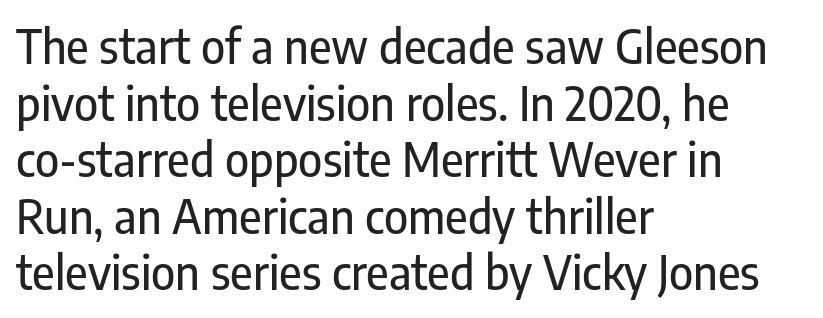
Q: Is the text italic (slanted)? A: No, it is upright.
Q: Is the typeface a serif or a sans-serif typeface? A: Sans-serif.
Q: Is the text underlined? A: No.
Q: How is the paragraph aligned? A: Left-aligned.
Q: Is the spacing between letters normal or unusually wide? A: Normal.
Q: Width (condensed, normal, or wide)? A: Condensed.
Q: Stroke contrast? A: Low.
Q: x-height? A: Medium.
Q: Monospaced? A: No.
